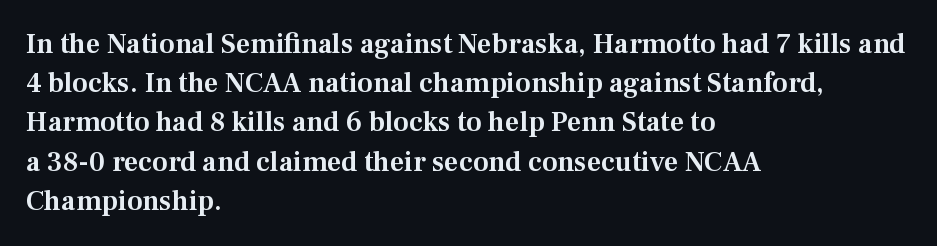
The lettering stays uniformly vertical, giving the passage a roman look. Compared with typical body copy, the letter spacing here is the same. A clean baseline with only descenders dipping below it. The rag falls on the right side of this text block. The font family rendered here belongs to the serif group.
